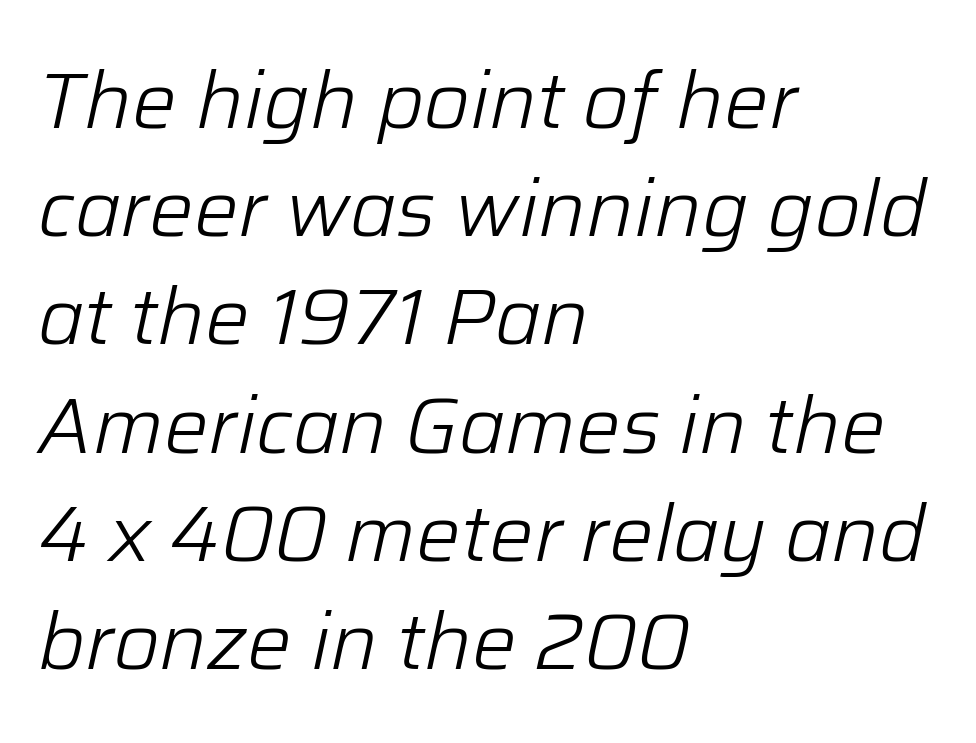
The image shows 79 px light type, italic (leaning right); set left-aligned, normal line spacing (1.37x), normal letter spacing, not underlined; low stroke contrast and a medium x-height.
